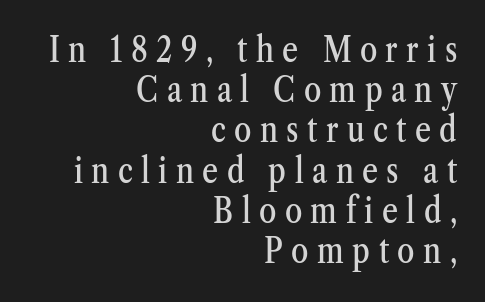
The image shows 35 px condensed serif type, upright; set right-aligned, tight line spacing (1.15x), unusually wide letter spacing (+0.24 em), not underlined; medium stroke contrast and a medium x-height.
